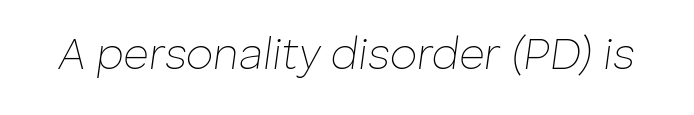
{"italic": "yes", "lean": "right", "slant_degrees": 8, "bold": "no", "weight": "thin", "width": "normal", "stroke_contrast": "low", "x_height": "medium", "monospaced": "no", "underline": "no", "letter_spacing": "normal", "letter_spacing_em": 0.0, "glyph_px": 44}
